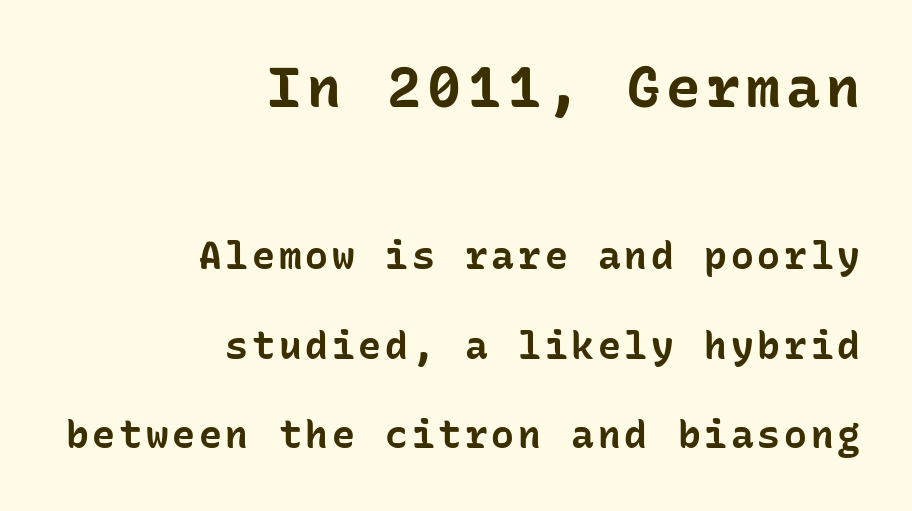
{"serif": "no", "italic": "no", "bold": "yes", "weight": "bold", "width": "normal", "stroke_contrast": "low", "x_height": "medium", "monospaced": "yes", "underline": "no", "align": "right", "line_spacing": "loose", "line_spacing_ratio": 2.36, "larger_block": "first", "size_ratio": 1.5, "glyph_px": 57}
